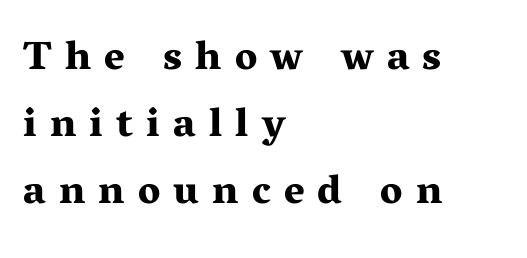
{"serif": "yes", "italic": "no", "bold": "yes", "weight": "bold", "width": "wide", "stroke_contrast": "medium", "x_height": "medium", "monospaced": "no", "underline": "no", "align": "left", "line_spacing": "normal", "line_spacing_ratio": 1.68, "letter_spacing": "wide", "letter_spacing_em": 0.33, "glyph_px": 40}
